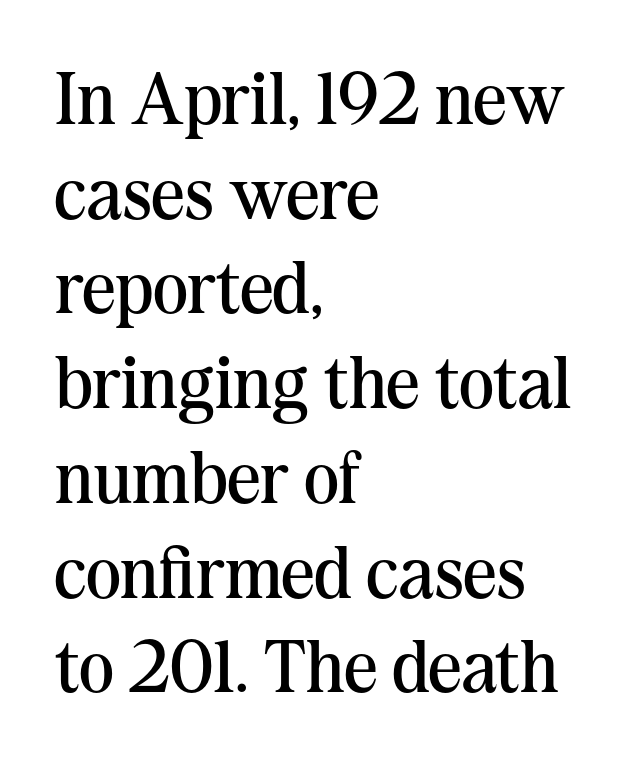
Each row of text sits above clean, open space. Is there any slant? The stems are plumb. A typesetter would call this zero additional tracking. I'd call this a serif setting — the letters wear small feet. The paragraph has a hard left edge and a soft right edge. Do the characters align in a grid? No, the font is proportional.
